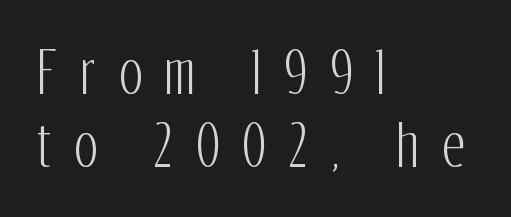
The image shows 56 px condensed sans-serif type, upright; set left-aligned, normal line spacing (1.31x), unusually wide letter spacing (+0.4 em), not underlined; low stroke contrast and a medium x-height.
